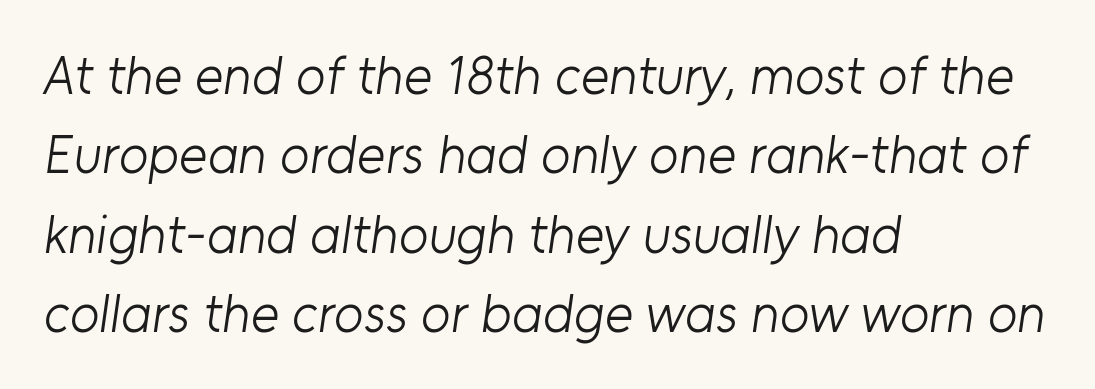
The image shows 54 px light sans-serif type; set left-aligned, normal line spacing (1.47x), normal letter spacing, not underlined; low stroke contrast and a medium x-height.
